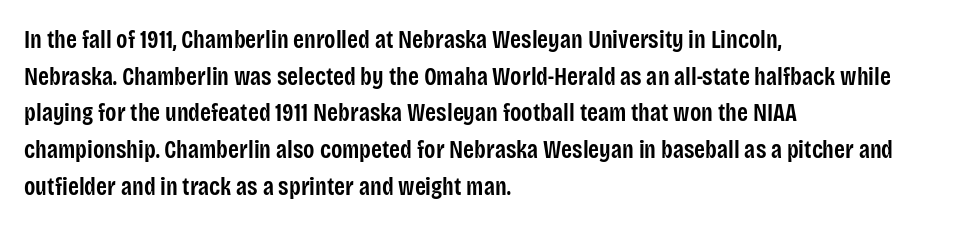
{"italic": "no", "bold": "semi", "underline": "no", "align": "left", "line_spacing": "normal", "line_spacing_ratio": 1.47, "letter_spacing": "normal", "letter_spacing_em": 0.0, "glyph_px": 25}
